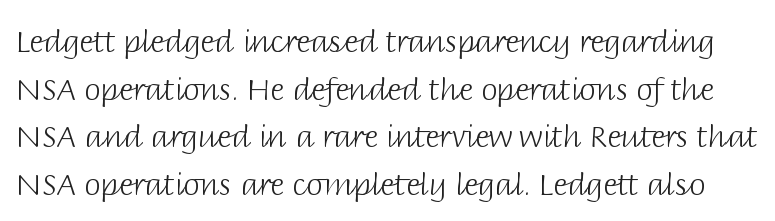
The image shows 30 px light sans-serif type, upright; set normal line spacing (1.59x), normal letter spacing, not underlined; low stroke contrast and a large x-height.
